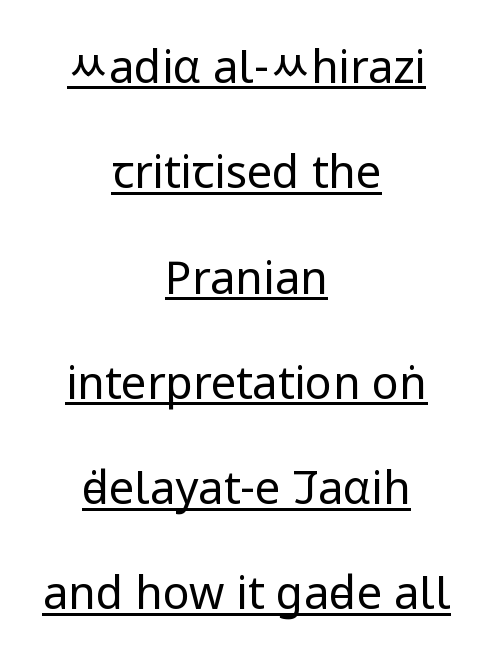
Q: Is the text bold? A: No.
Q: Is the text italic (slanted)? A: No, it is upright.
Q: Is the typeface a serif or a sans-serif typeface? A: Sans-serif.
Q: Is the text underlined? A: Yes.
Q: How is the paragraph aligned? A: Centered.
Q: Is the spacing between letters normal or unusually wide? A: Normal.
Q: Is the spacing between lines tight, normal or loose? A: Loose.
Q: Width (condensed, normal, or wide)? A: Condensed.
Q: Stroke contrast? A: Low.
Q: x-height? A: Large.
Q: Monospaced? A: No.
